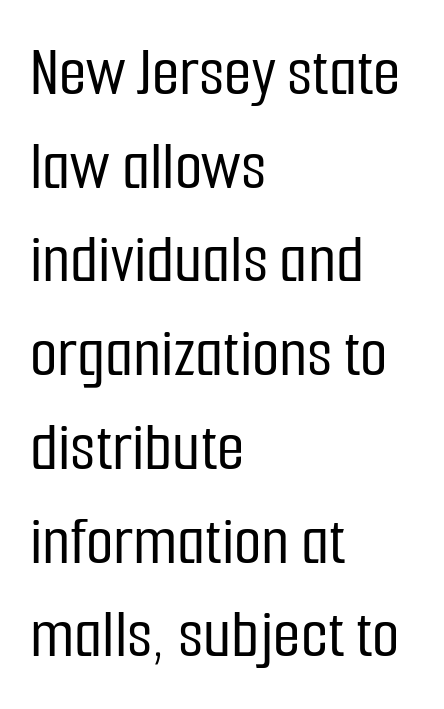
{"serif": "no", "italic": "no", "width": "condensed", "stroke_contrast": "low", "x_height": "medium", "monospaced": "no", "underline": "no", "align": "left", "line_spacing": "normal", "line_spacing_ratio": 1.32, "letter_spacing": "normal", "letter_spacing_em": 0.0, "glyph_px": 71}
